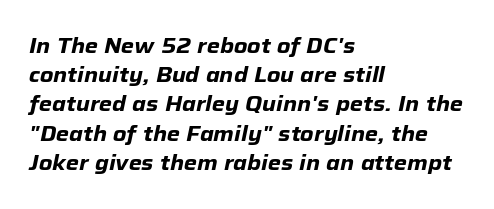
{"italic": "yes", "lean": "right", "slant_degrees": 12, "bold": "yes", "underline": "no", "align": "left", "line_spacing": "normal", "line_spacing_ratio": 1.39, "letter_spacing": "normal", "letter_spacing_em": 0.0, "glyph_px": 21}
